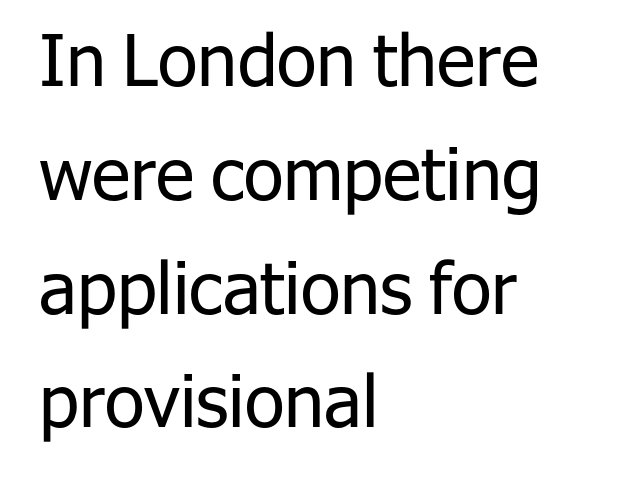
{"serif": "no", "italic": "no", "bold": "no", "weight": "regular", "width": "normal", "stroke_contrast": "low", "x_height": "medium", "monospaced": "no", "underline": "no", "align": "left", "line_spacing": "normal", "line_spacing_ratio": 1.58, "letter_spacing": "normal", "letter_spacing_em": 0.0, "glyph_px": 72}
